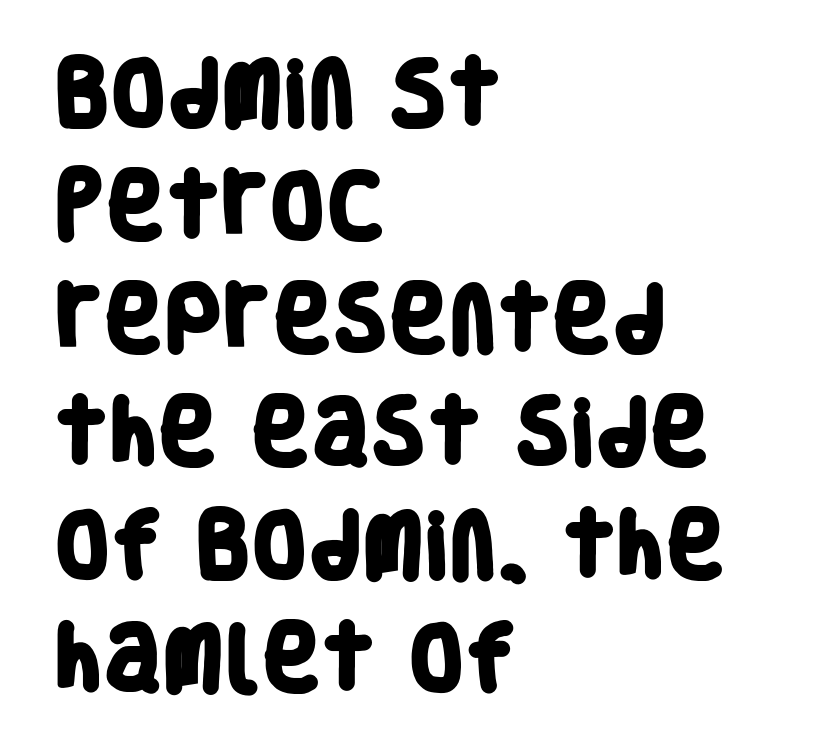
The image shows 72 px heavy, condensed sans-serif type; set left-aligned, normal line spacing (1.57x), normal letter spacing, not underlined; low stroke contrast and a large x-height.
